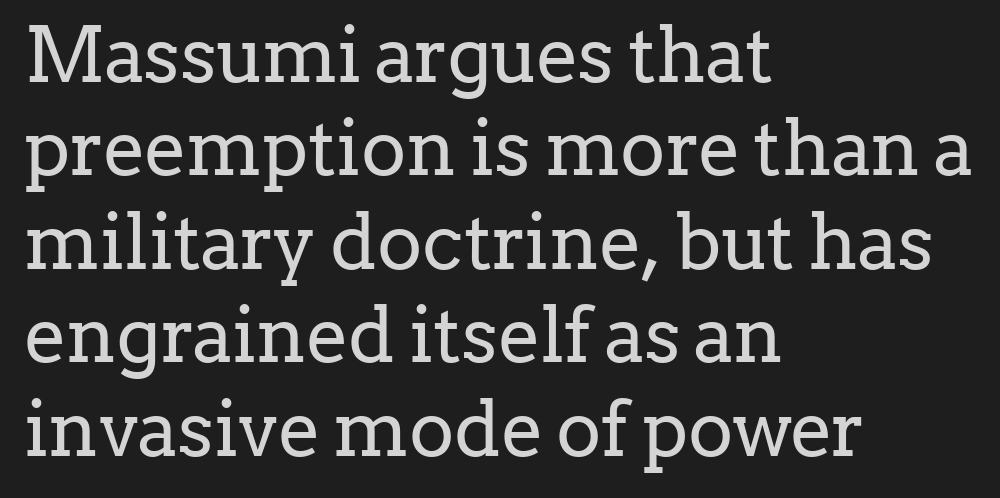
The words here are not underlined. Teacher's note: observe the even left margin — that is flush-left alignment. You could call the tracking neutral — neither tight nor loose. This is the regular roman posture of the typeface.
